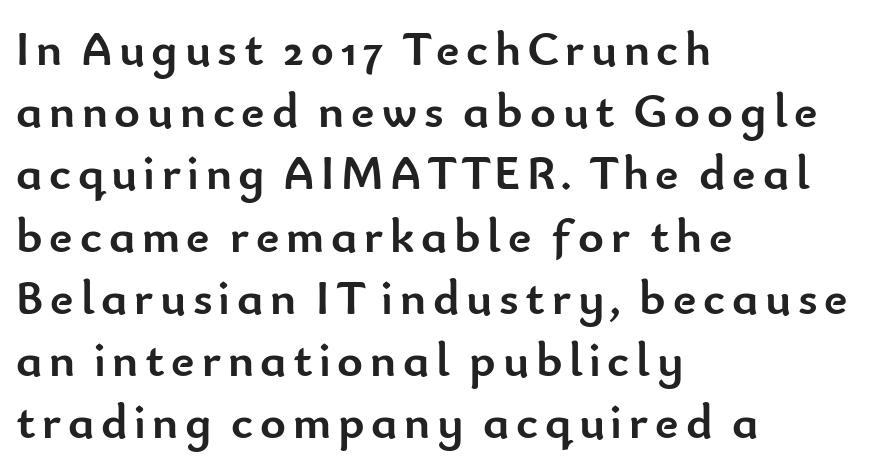
{"serif": "no", "italic": "no", "bold": "yes", "weight": "semibold", "width": "normal", "stroke_contrast": "low", "x_height": "small", "monospaced": "no", "underline": "no", "align": "left", "line_spacing": "normal", "line_spacing_ratio": 1.27, "glyph_px": 49}
